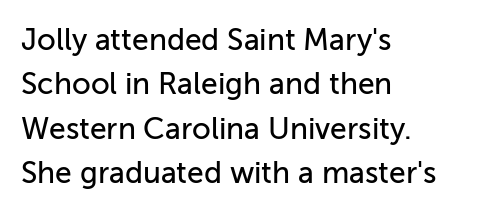
Each letter's strokes conclude bluntly, with no projecting serifs. The letters sit at their default tracking, neither squeezed nor spread. The paragraph shown leans on its left margin. Quick note: underline off.
